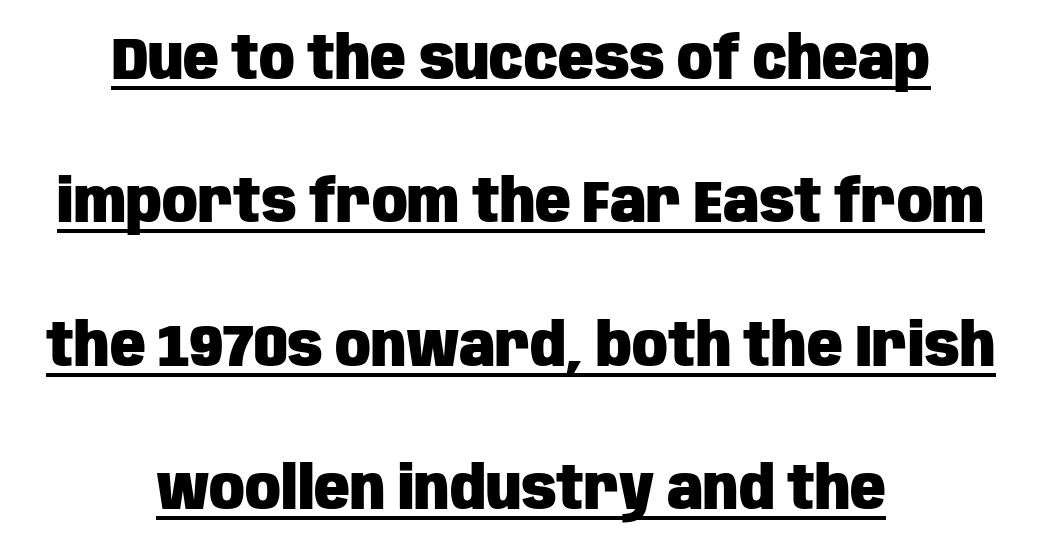
Classification — sans serif. Short and long lines alike share a common midpoint. The type is set solid horizontally, with unmodified tracking. Looks like someone drew a line under every word here. Think of a printed novel: that variable character pitch is what you see here.
